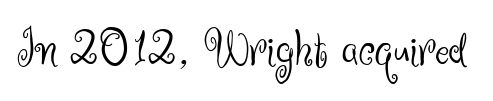
Weight class: somewhere from thin through regular. A typesetter would mark this as roman, not italic. Each letter's strokes conclude bluntly, with no projecting serifs. The strip under each line holds only bare page. You could call the tracking neutral — neither tight nor loose.
